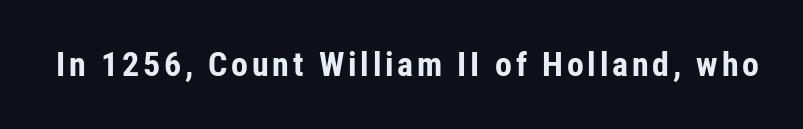
Q: Is the text bold? A: Yes.
Q: Is the text italic (slanted)? A: No, it is upright.
Q: Is the typeface a serif or a sans-serif typeface? A: Sans-serif.
Q: Is the text underlined? A: No.
Q: Width (condensed, normal, or wide)? A: Condensed.
Q: Stroke contrast? A: Low.
Q: x-height? A: Medium.
Q: Monospaced? A: No.
